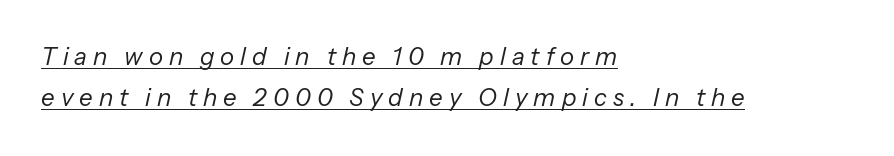
Q: Is the text bold? A: No.
Q: Is the text italic (slanted)? A: Yes, it leans right by about 13 degrees.
Q: Is the text underlined? A: Yes.
Q: How is the paragraph aligned? A: Left-aligned.
Q: Is the spacing between letters normal or unusually wide? A: Unusually wide.
